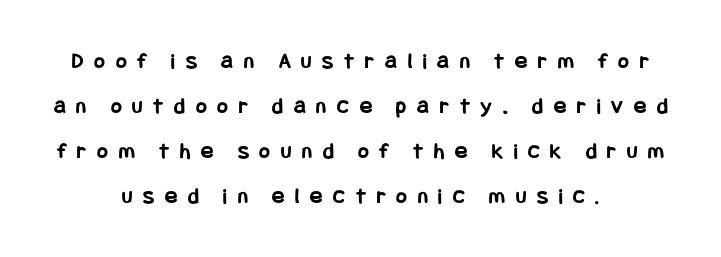
{"italic": "no", "bold": "yes", "underline": "no", "align": "center", "line_spacing": "loose", "line_spacing_ratio": 1.95, "letter_spacing": "wide", "letter_spacing_em": 0.47, "glyph_px": 23}
